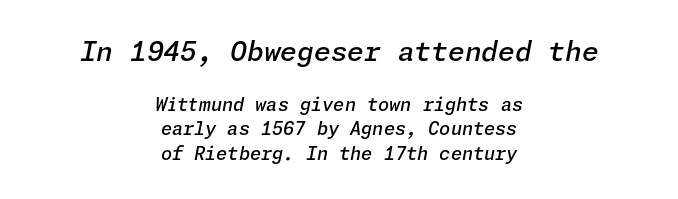
Q: Is the text bold? A: Semi-bold.
Q: Is the text italic (slanted)? A: Yes, it leans right by about 11 degrees.
Q: Is the text underlined? A: No.
Q: How is the paragraph aligned? A: Centered.
Q: Is the spacing between letters normal or unusually wide? A: Normal.
Q: Is the spacing between lines tight, normal or loose? A: Normal.
Q: Which block of text is set in a larger size, the first (top) or the second (bottom)? A: The first (top) one.
